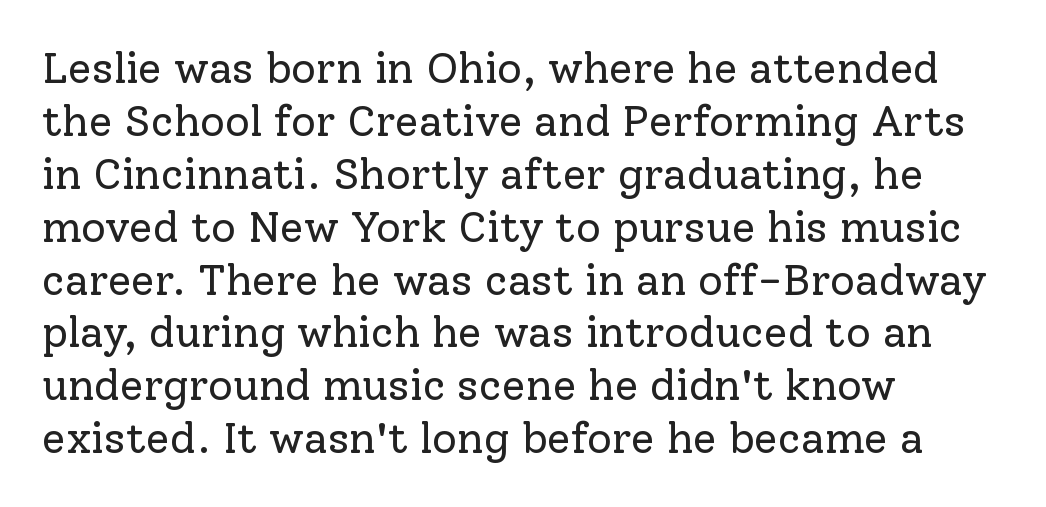
Q: Is the text bold? A: No.
Q: Is the text italic (slanted)? A: No, it is upright.
Q: Is the typeface a serif or a sans-serif typeface? A: Serif.
Q: Is the text underlined? A: No.
Q: How is the paragraph aligned? A: Left-aligned.
Q: Is the spacing between letters normal or unusually wide? A: Normal.
Q: Width (condensed, normal, or wide)? A: Normal.
Q: Stroke contrast? A: Low.
Q: x-height? A: Medium.
Q: Monospaced? A: No.
